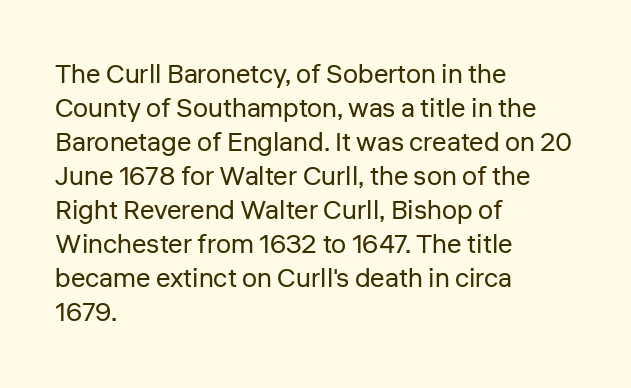
Vertically, the passage feels balanced, rows spaced as you'd expect. The strip under each line holds only bare page. Weight: in the light-to-regular range. Glyph-to-glyph distance matches everyday printed text.
